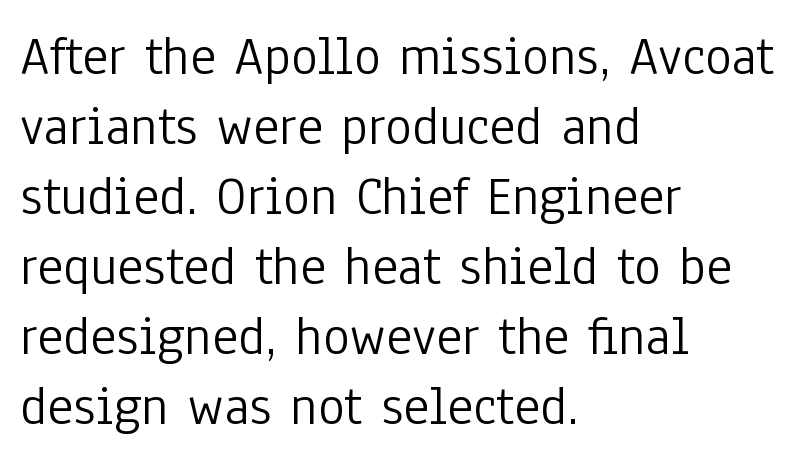
Q: Is the text bold? A: No.
Q: Is the text italic (slanted)? A: No, it is upright.
Q: Is the typeface a serif or a sans-serif typeface? A: Sans-serif.
Q: Is the text underlined? A: No.
Q: How is the paragraph aligned? A: Left-aligned.
Q: Is the spacing between letters normal or unusually wide? A: Normal.
Q: Is the spacing between lines tight, normal or loose? A: Normal.
Q: Width (condensed, normal, or wide)? A: Condensed.
Q: Stroke contrast? A: Low.
Q: x-height? A: Medium.
Q: Monospaced? A: No.
